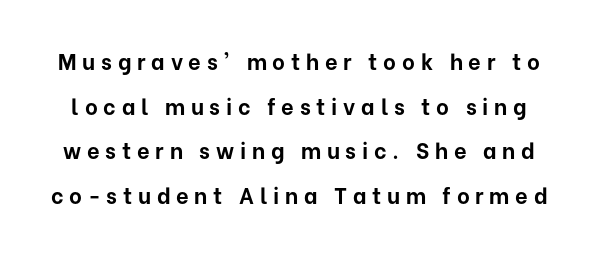
Q: Is the text bold? A: Yes.
Q: Is the text italic (slanted)? A: No, it is upright.
Q: Is the text underlined? A: No.
Q: Is the spacing between letters normal or unusually wide? A: Unusually wide.
Q: Is the spacing between lines tight, normal or loose? A: Loose.
